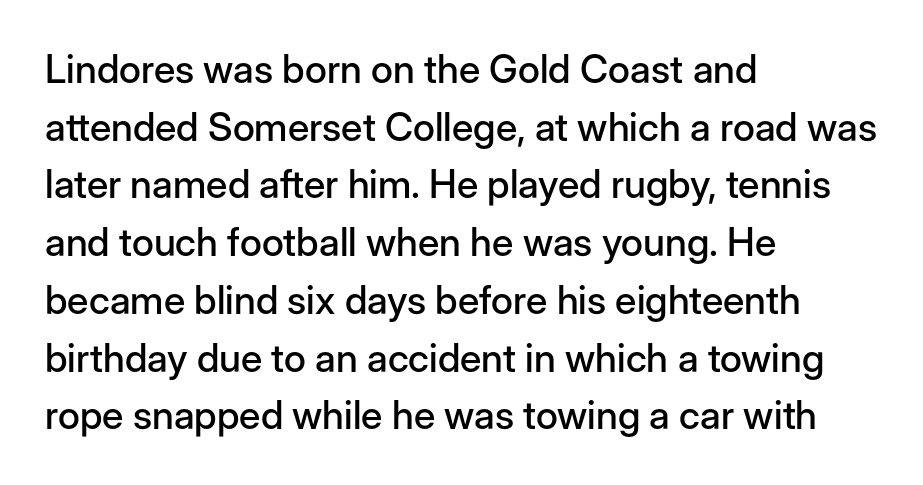
The image shows 39 px sans-serif type, upright; set left-aligned, normal line spacing (1.48x), normal letter spacing, not underlined; low stroke contrast and a medium x-height.
